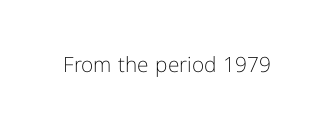
The passage shown is not underscored anywhere. The font's upright variant was chosen for this text. Stems here are at most as thick as an everyday book face. Observe the ordinary spacing: letters are neighbours, not strangers.
